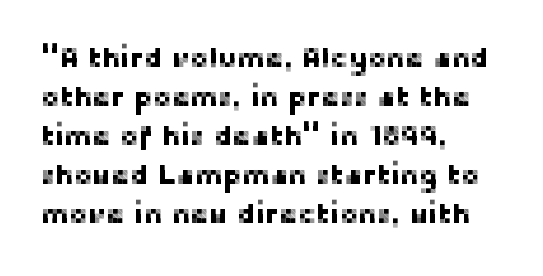
Q: Is the text italic (slanted)? A: No, it is upright.
Q: Is the typeface a serif or a sans-serif typeface? A: Sans-serif.
Q: Is the text underlined? A: No.
Q: How is the paragraph aligned? A: Left-aligned.
Q: Is the spacing between letters normal or unusually wide? A: Normal.
Q: Is the spacing between lines tight, normal or loose? A: Normal.
Q: Width (condensed, normal, or wide)? A: Normal.
Q: Stroke contrast? A: Low.
Q: x-height? A: Medium.
Q: Monospaced? A: No.
